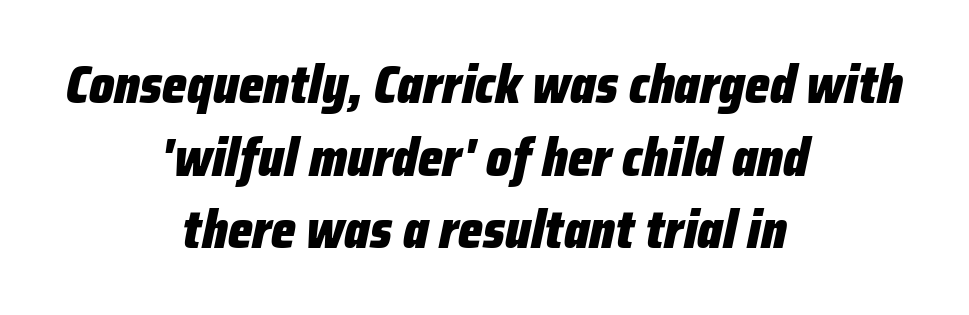
The image shows 53 px heavy, condensed type, italic (leaning right); set centered, normal line spacing (1.37x), normal letter spacing, not underlined; low stroke contrast and a medium x-height.
